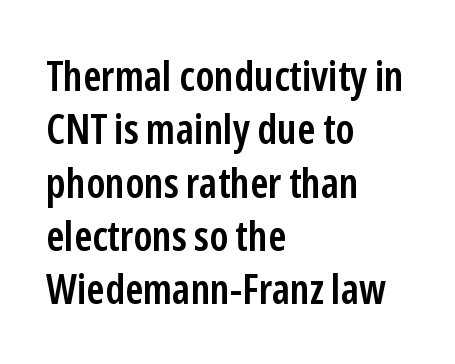
{"serif": "no", "italic": "no", "bold": "semi", "weight": "semibold", "width": "condensed", "stroke_contrast": "low", "x_height": "medium", "monospaced": "no", "underline": "no", "align": "left", "line_spacing": "normal", "line_spacing_ratio": 1.27, "letter_spacing": "normal", "letter_spacing_em": 0.0, "glyph_px": 42}
